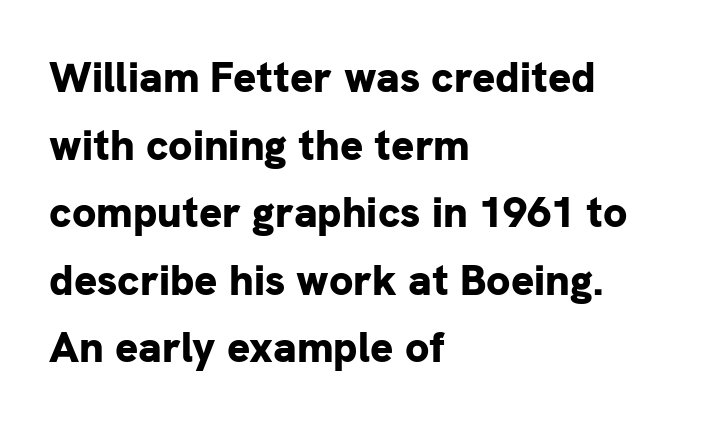
{"serif": "no", "italic": "no", "bold": "yes", "weight": "bold", "width": "normal", "stroke_contrast": "low", "x_height": "medium", "monospaced": "no", "underline": "no", "align": "left", "line_spacing": "normal", "line_spacing_ratio": 1.57, "letter_spacing": "normal", "letter_spacing_em": 0.0, "glyph_px": 43}
